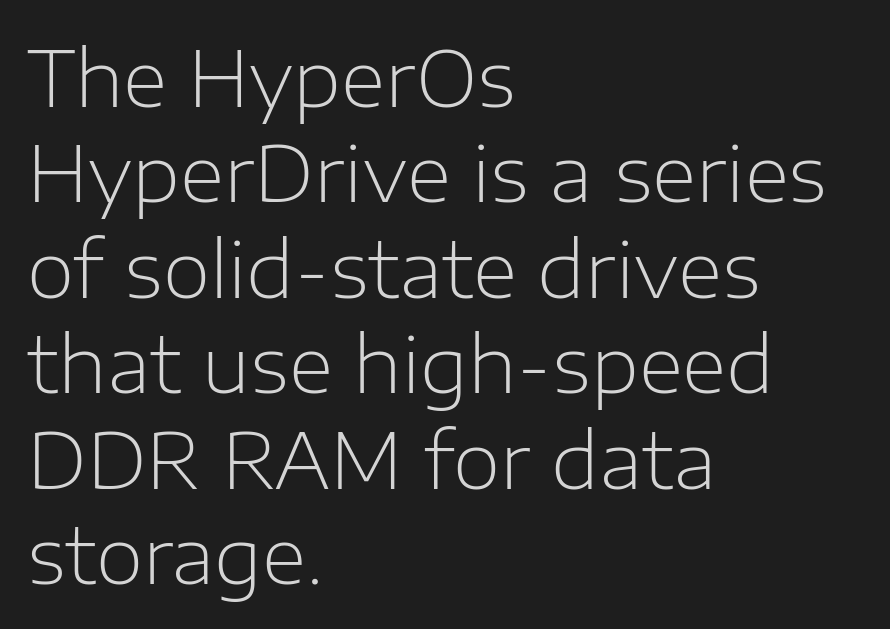
The image shows 77 px light sans-serif type, upright; set left-aligned, line spacing 1.24x, normal letter spacing, not underlined; low stroke contrast and a medium x-height.
